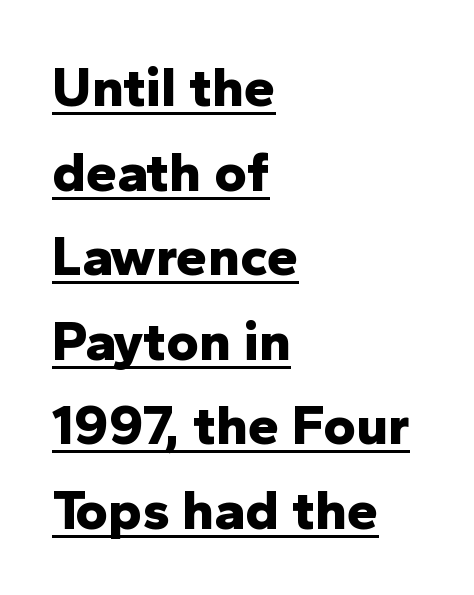
The image shows 56 px bold sans-serif type, upright; set left-aligned, normal line spacing (1.51x), normal letter spacing, underlined; low stroke contrast and a medium x-height.
